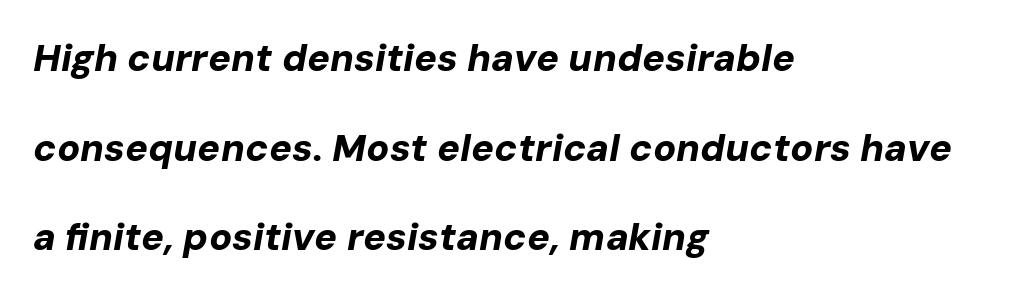
{"italic": "yes", "lean": "right", "slant_degrees": 10, "bold": "yes", "weight": "bold", "width": "normal", "stroke_contrast": "low", "x_height": "medium", "monospaced": "no", "underline": "no", "align": "left", "line_spacing": "loose", "line_spacing_ratio": 2.36, "letter_spacing": "normal", "letter_spacing_em": 0.0, "glyph_px": 38}
